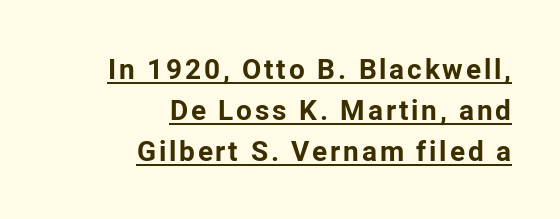
Horizontal bands of white between lines are of average thickness. Note the varied advance widths — an 'i' is clearly narrower than an 'm'. Each line ends at the same right margin while the left side varies. What kind of face is this? One without serifs — a sans. Every character sits straight up, as roman type does.
